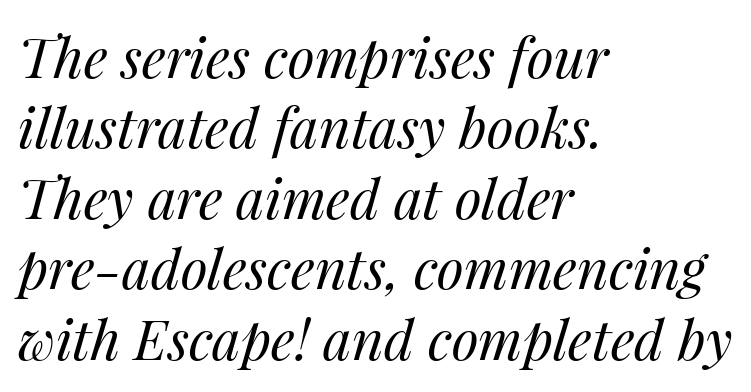
Does the copy run flush right? No — it runs flush left. In terms of letterspacing, this is plain default setting. The vertical gap from one line to the next is medium. Just letters on the line, the space beneath them empty. No chunkiness to these letters — they're not bold.
